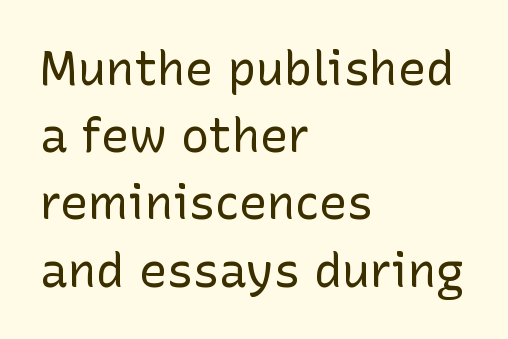
{"serif": "no", "italic": "no", "bold": "no", "weight": "regular", "width": "normal", "stroke_contrast": "low", "x_height": "medium", "monospaced": "no", "underline": "no", "align": "left", "line_spacing": "normal", "line_spacing_ratio": 1.43, "letter_spacing": "normal", "letter_spacing_em": 0.0, "glyph_px": 47}
